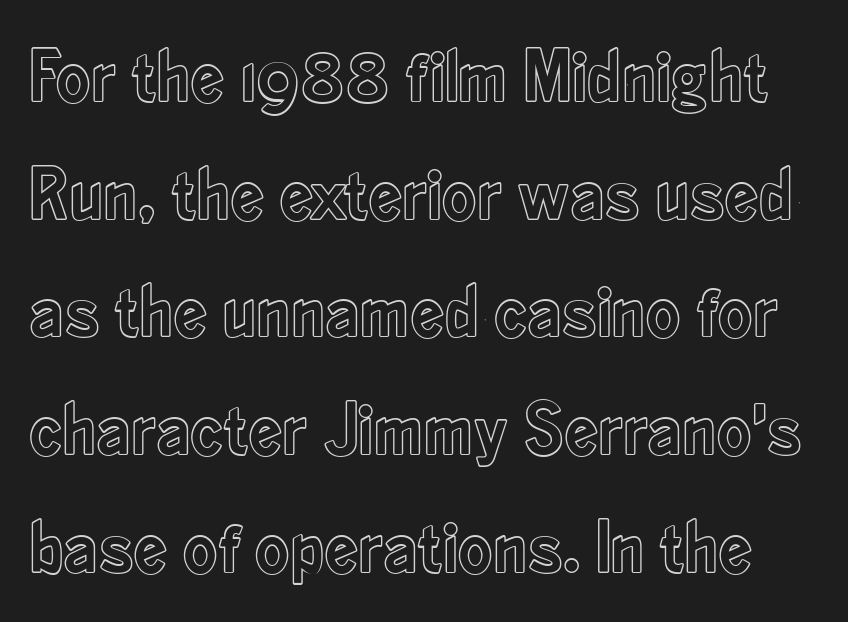
{"italic": "no", "width": "condensed", "x_height": "small", "monospaced": "no", "underline": "no", "line_spacing": "normal", "line_spacing_ratio": 1.57, "letter_spacing": "normal", "letter_spacing_em": 0.0, "glyph_px": 75}
